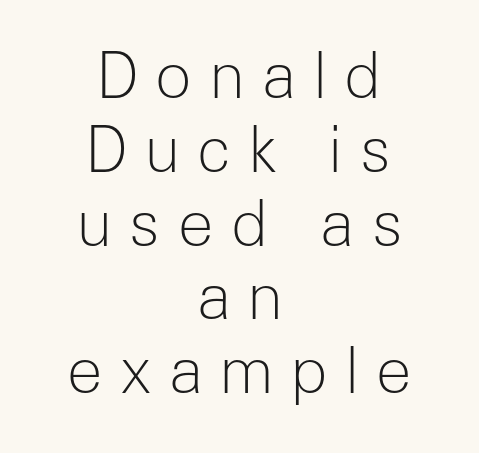
The image shows 62 px light sans-serif type, upright; set centered, line spacing 1.19x, unusually wide letter spacing (+0.26 em), not underlined; low stroke contrast and a medium x-height.
